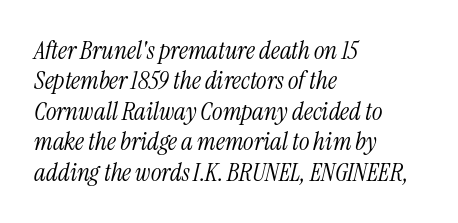
Q: Is the text bold? A: No.
Q: Is the text italic (slanted)? A: Yes, it leans right by about 13 degrees.
Q: Is the text underlined? A: No.
Q: How is the paragraph aligned? A: Left-aligned.
Q: Is the spacing between letters normal or unusually wide? A: Normal.
